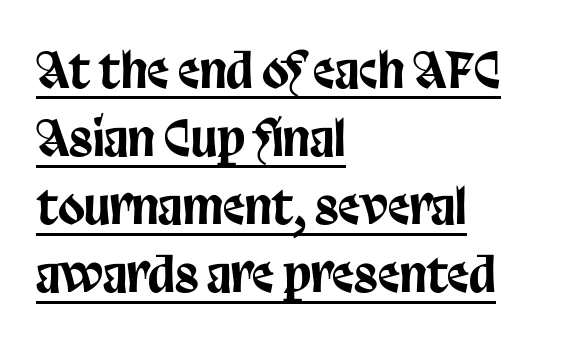
The specimen reads as upright at a glance. A continuous stroke trails under the words, as in a hyperlink. There is no visible air inserted between adjacent glyphs. The paragraph has a hard left edge and a soft right edge.
